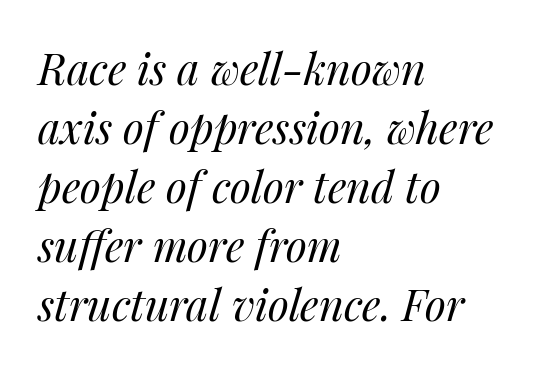
{"italic": "yes", "lean": "right", "slant_degrees": 14, "bold": "no", "weight": "regular", "width": "normal", "stroke_contrast": "medium", "x_height": "medium", "monospaced": "no", "underline": "no", "align": "left", "line_spacing": "normal", "line_spacing_ratio": 1.37, "letter_spacing": "normal", "letter_spacing_em": 0.0, "glyph_px": 43}
